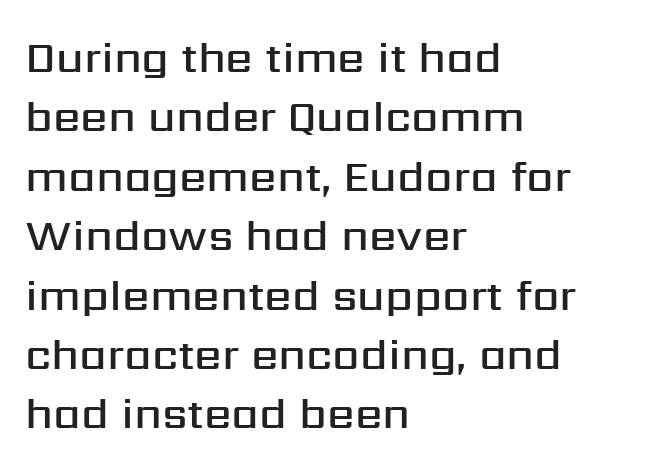
The image shows 44 px semibold sans-serif type, upright; set left-aligned, normal line spacing (1.35x), normal letter spacing, not underlined; medium stroke contrast and a medium x-height.
